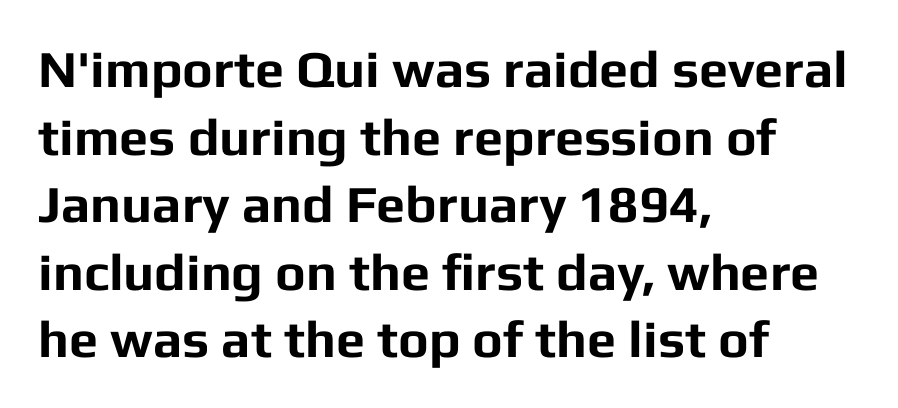
The image shows 52 px bold sans-serif type, upright; set left-aligned, normal line spacing (1.3x), normal letter spacing, not underlined; low stroke contrast and a medium x-height.
